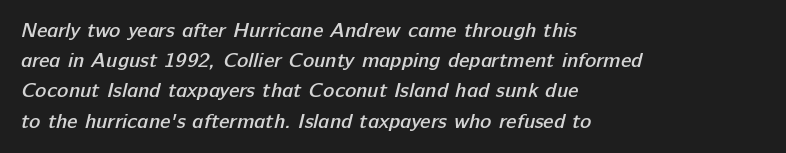
Q: Is the text bold? A: Semi-bold.
Q: Is the text underlined? A: No.
Q: How is the paragraph aligned? A: Left-aligned.
Q: Is the spacing between letters normal or unusually wide? A: Normal.
Q: Is the spacing between lines tight, normal or loose? A: Normal.
